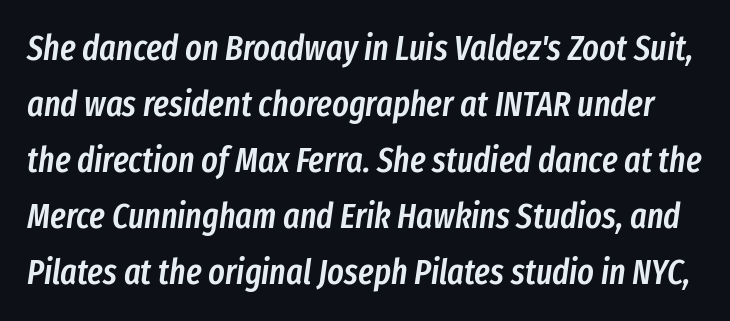
The image shows 35 px semibold, condensed type, italic (leaning right); set normal line spacing (1.6x), normal letter spacing, not underlined; low stroke contrast and a medium x-height.
